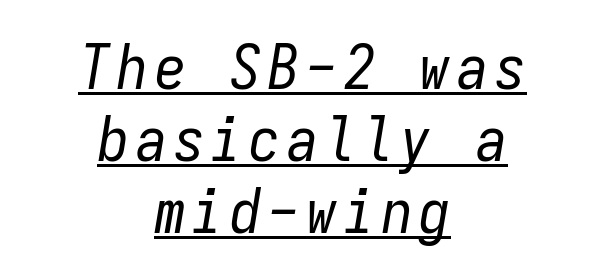
The image shows 62 px regular-weight, condensed type, italic (leaning right), monospaced; set centered, line spacing 1.16x, underlined; low stroke contrast and a medium x-height.
